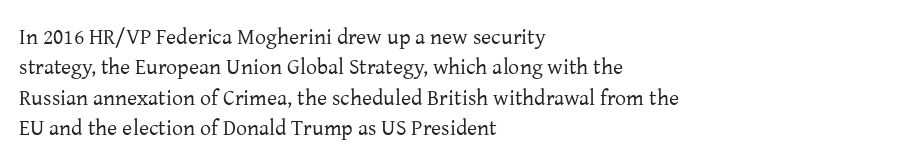
Q: Is the text bold? A: No.
Q: Is the text italic (slanted)? A: No, it is upright.
Q: Is the text underlined? A: No.
Q: How is the paragraph aligned? A: Left-aligned.
Q: Is the spacing between letters normal or unusually wide? A: Normal.
Q: Is the spacing between lines tight, normal or loose? A: Normal.
